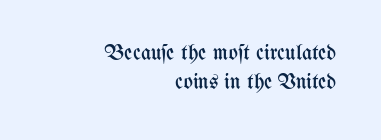
{"italic": "no", "bold": "no", "underline": "no", "align": "right", "line_spacing": "normal", "line_spacing_ratio": 1.34, "letter_spacing": "normal", "letter_spacing_em": 0.0, "glyph_px": 22}
